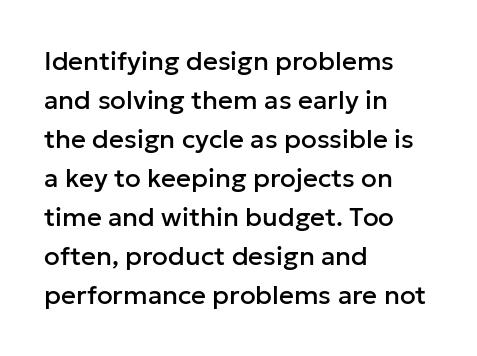
The image shows 26 px text type, upright; set left-aligned, normal line spacing (1.5x), normal letter spacing, not underlined.
